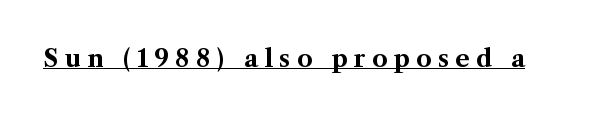
Q: Is the text bold? A: Yes.
Q: Is the text italic (slanted)? A: No, it is upright.
Q: Is the text underlined? A: Yes.
Q: Is the spacing between letters normal or unusually wide? A: Unusually wide.
